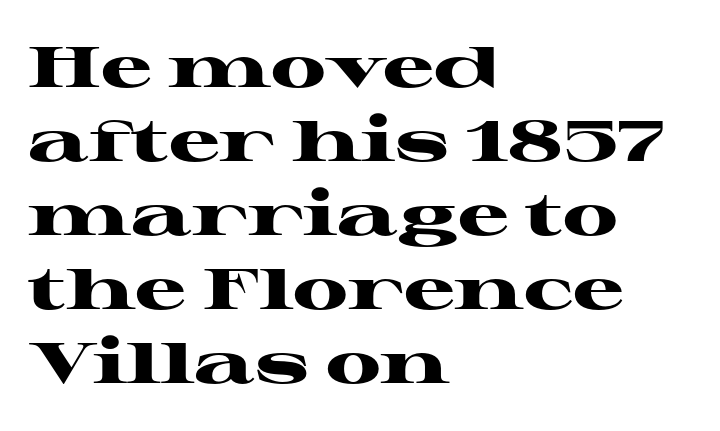
Little horizontal feet cap the strokes, marking this as serif type. What's the leading like? Ordinary, nothing unusual. This rendering features lettering with no underline. Teacher's note: observe the even left margin — that is flush-left alignment. The line texture is even and compact thanks to regular tracking.
